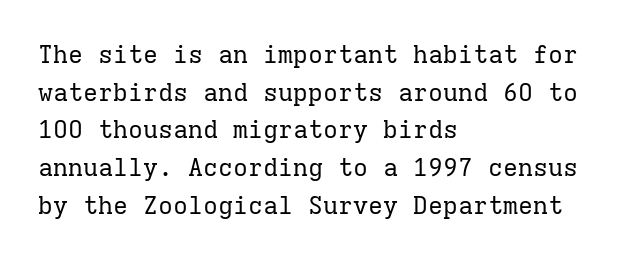
The image shows 25 px text type, upright; set left-aligned, normal line spacing (1.51x), normal letter spacing, not underlined.
